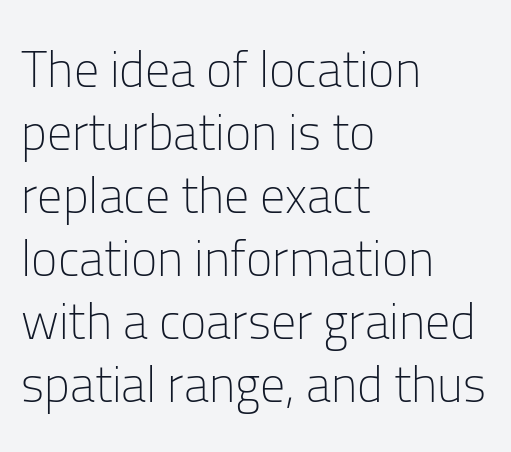
The image shows 50 px light sans-serif type, upright; set left-aligned, normal line spacing (1.26x), normal letter spacing, not underlined; low stroke contrast and a medium x-height.
